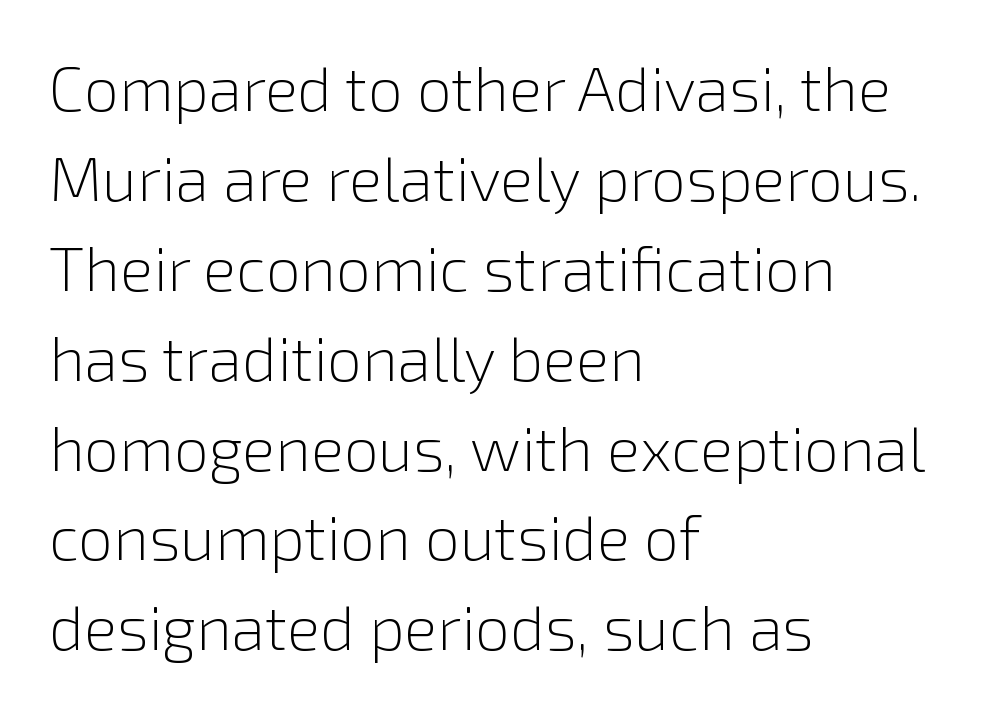
{"serif": "no", "italic": "no", "bold": "no", "weight": "light", "width": "normal", "stroke_contrast": "low", "x_height": "medium", "monospaced": "no", "underline": "no", "align": "left", "line_spacing": "normal", "line_spacing_ratio": 1.45, "letter_spacing": "normal", "letter_spacing_em": 0.0, "glyph_px": 62}
